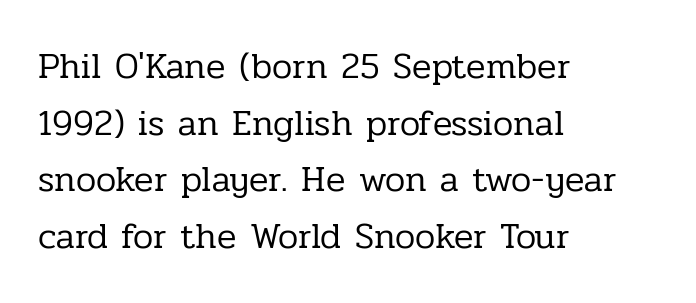
{"serif": "yes", "italic": "no", "bold": "no", "weight": "regular", "width": "normal", "stroke_contrast": "low", "x_height": "medium", "monospaced": "no", "underline": "no", "align": "left", "line_spacing": "normal", "line_spacing_ratio": 1.57, "letter_spacing": "normal", "letter_spacing_em": 0.0, "glyph_px": 36}
